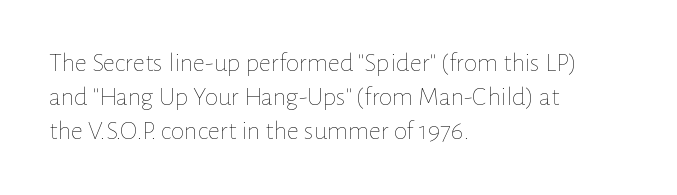
The image shows 27 px text type, upright; set left-aligned, normal line spacing (1.26x), normal letter spacing, not underlined.
